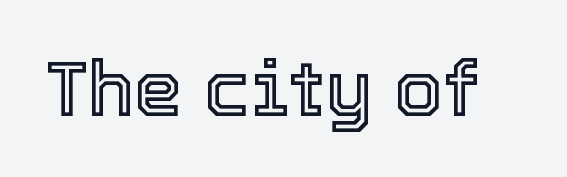
The image shows 78 px text type, upright; set normal letter spacing, not underlined; a medium x-height.
